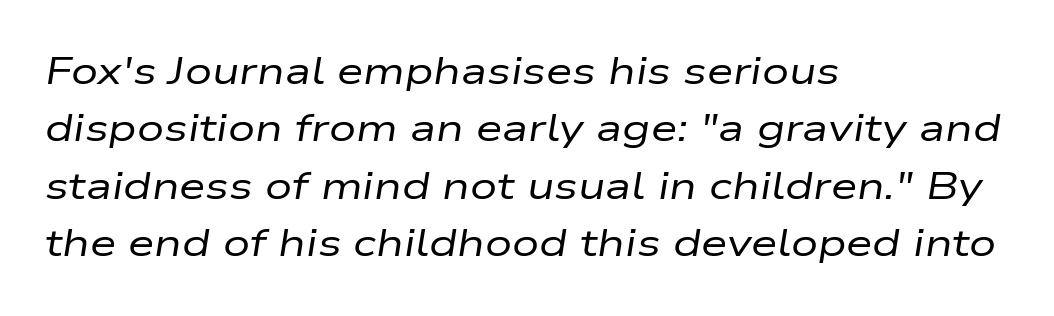
{"italic": "yes", "lean": "right", "slant_degrees": 9, "bold": "no", "weight": "regular", "width": "wide", "stroke_contrast": "low", "x_height": "medium", "monospaced": "no", "underline": "no", "align": "left", "line_spacing": "normal", "line_spacing_ratio": 1.51, "letter_spacing": "normal", "letter_spacing_em": 0.0, "glyph_px": 38}
